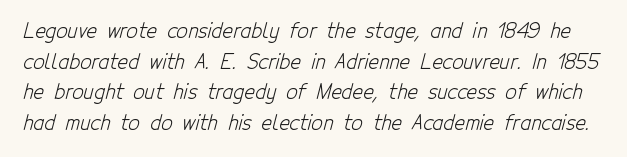
Q: Is the text bold? A: No.
Q: Is the text underlined? A: No.
Q: Is the spacing between letters normal or unusually wide? A: Normal.
Q: Is the spacing between lines tight, normal or loose? A: Normal.
